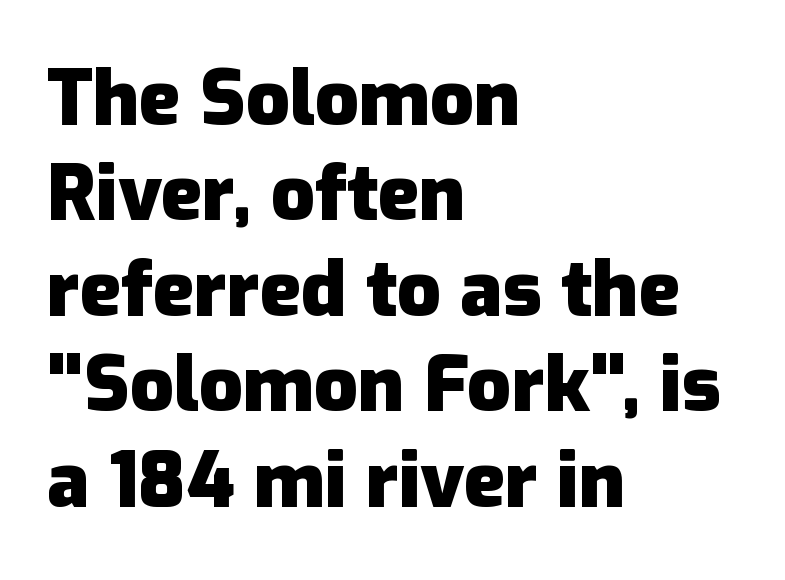
Q: Is the text bold? A: Yes.
Q: Is the text italic (slanted)? A: No, it is upright.
Q: Is the typeface a serif or a sans-serif typeface? A: Sans-serif.
Q: Is the text underlined? A: No.
Q: How is the paragraph aligned? A: Left-aligned.
Q: Is the spacing between letters normal or unusually wide? A: Normal.
Q: Width (condensed, normal, or wide)? A: Normal.
Q: Stroke contrast? A: Low.
Q: x-height? A: Medium.
Q: Monospaced? A: No.
